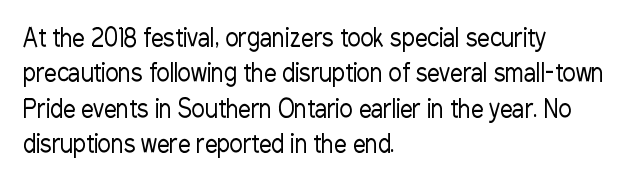
The image shows 25 px text type, upright; set left-aligned, normal line spacing (1.42x), normal letter spacing, not underlined.
